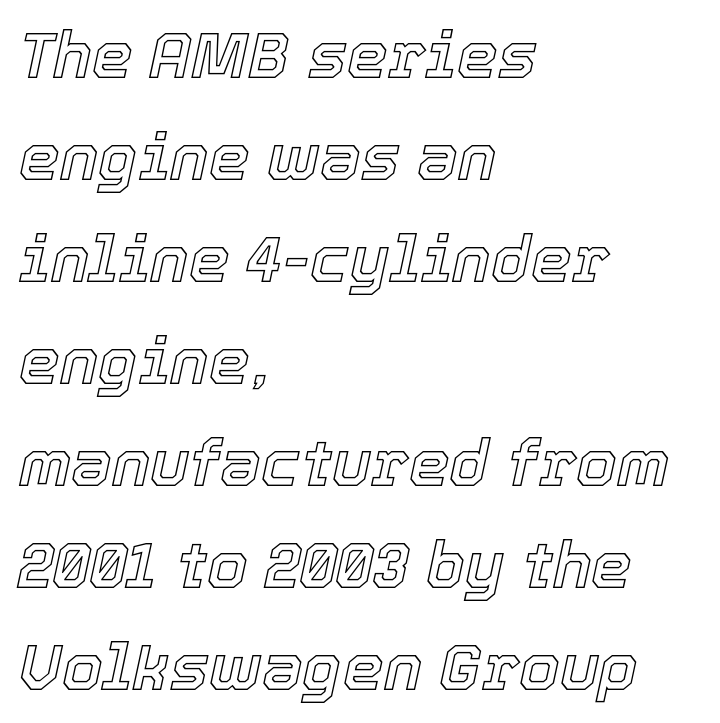
This sample has the flowing, uneven cadence of proportional lettering. This rendering leaves character spacing at its baseline value. These lines were composed using italics. The rendering uses a moderate line-height, typical for paragraphs. Quick note: underline off.
